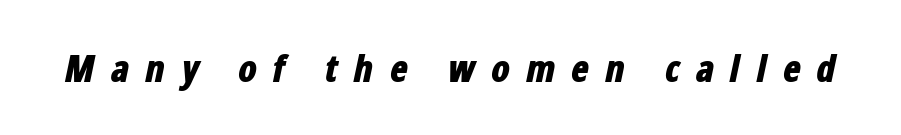
The image shows 37 px bold, condensed type, italic (leaning right); set unusually wide letter spacing (+0.42 em), not underlined; low stroke contrast and a medium x-height.
